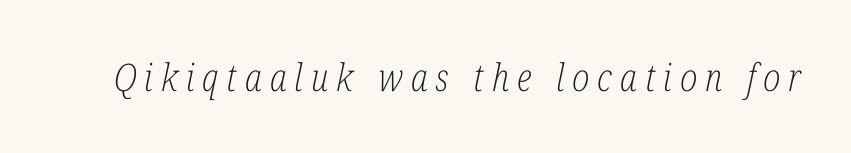
Q: Is the text bold? A: No.
Q: Is the text italic (slanted)? A: Yes, it leans right by about 12 degrees.
Q: Is the typeface a serif or a sans-serif typeface? A: Serif.
Q: Is the text underlined? A: No.
Q: Is the spacing between letters normal or unusually wide? A: Unusually wide.
Q: Width (condensed, normal, or wide)? A: Condensed.
Q: Stroke contrast? A: Low.
Q: x-height? A: Medium.
Q: Monospaced? A: No.
